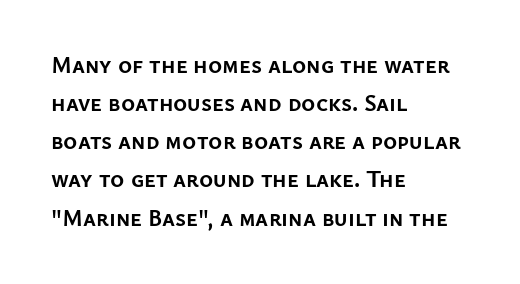
{"italic": "no", "bold": "yes", "underline": "no", "align": "left", "line_spacing": "normal", "line_spacing_ratio": 1.59, "letter_spacing": "normal", "letter_spacing_em": 0.0, "glyph_px": 24}
